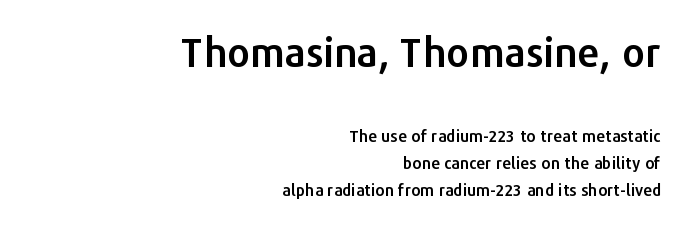
{"serif": "no", "italic": "no", "width": "normal", "stroke_contrast": "low", "x_height": "medium", "monospaced": "no", "underline": "no", "align": "right", "line_spacing": "normal", "line_spacing_ratio": 1.68, "letter_spacing": "normal", "letter_spacing_em": 0.0, "larger_block": "first", "size_ratio": 2.5, "glyph_px": 40}
